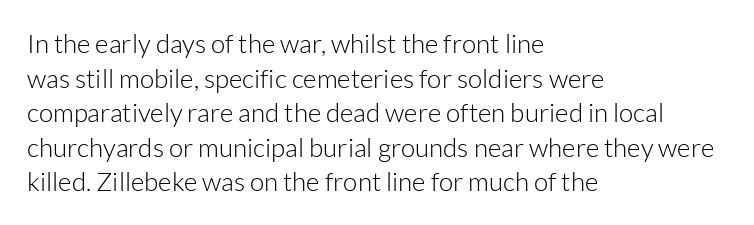
No chunkiness to these letters — they're not bold. A classic flush-left, rag-right setting is used for this passage. One glance says typical: line gaps are just what's usual. The letters sit at their default tracking, neither squeezed nor spread.
